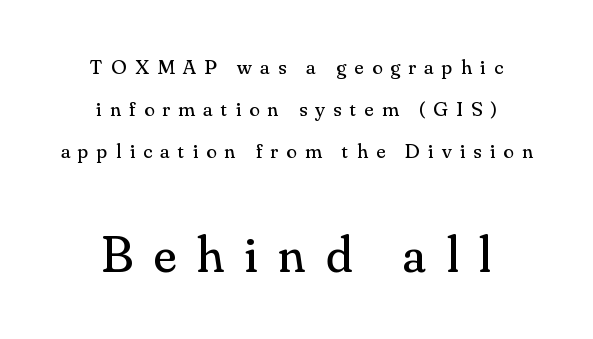
The image shows 52 px regular-weight serif type, upright; set centered, loose line spacing (2.0x), unusually wide letter spacing (+0.4 em), not underlined; the second (bottom) block is 2.48x larger; medium stroke contrast and a small x-height.
